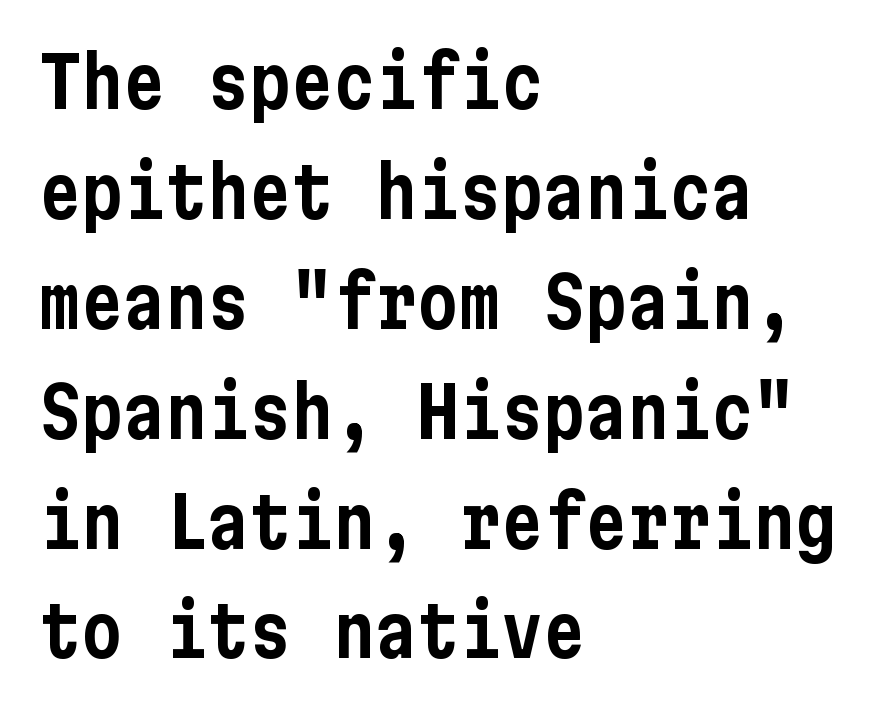
{"serif": "no", "italic": "no", "width": "condensed", "stroke_contrast": "low", "x_height": "medium", "underline": "no", "align": "left", "line_spacing": "normal", "line_spacing_ratio": 1.57, "letter_spacing": "normal", "letter_spacing_em": 0.0, "glyph_px": 70}
